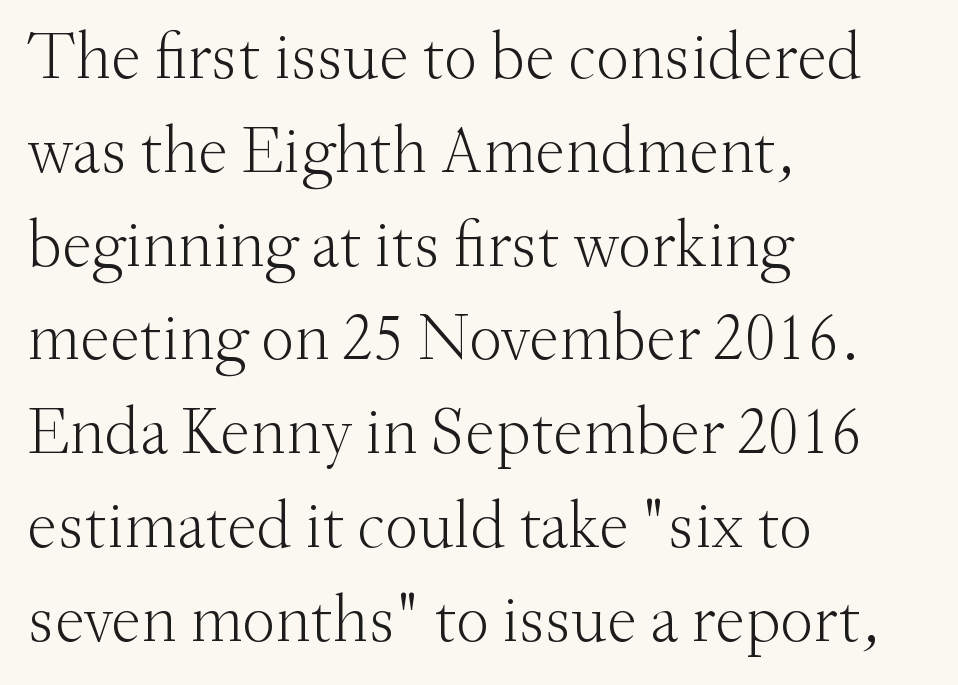
Q: Is the text bold? A: No.
Q: Is the text italic (slanted)? A: No, it is upright.
Q: Is the typeface a serif or a sans-serif typeface? A: Serif.
Q: Is the text underlined? A: No.
Q: How is the paragraph aligned? A: Left-aligned.
Q: Is the spacing between letters normal or unusually wide? A: Normal.
Q: Is the spacing between lines tight, normal or loose? A: Normal.
Q: Width (condensed, normal, or wide)? A: Normal.
Q: Stroke contrast? A: Medium.
Q: x-height? A: Small.
Q: Monospaced? A: No.
